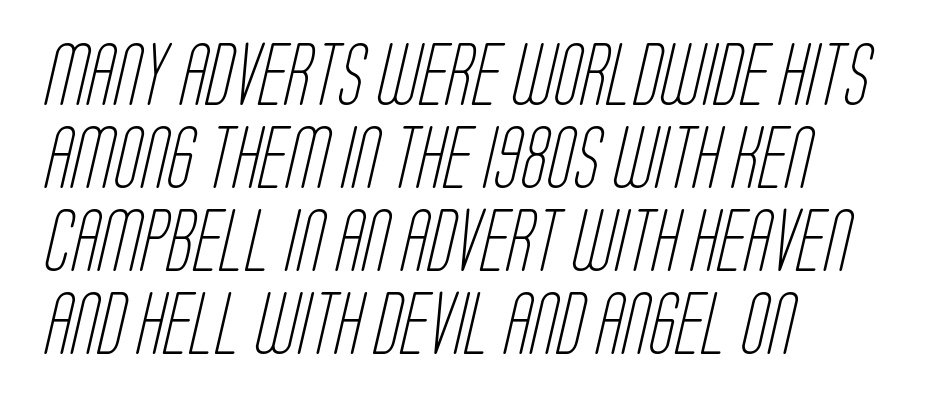
{"serif": "no", "bold": "no", "weight": "light", "width": "condensed", "stroke_contrast": "low", "x_height": "large", "monospaced": "no", "underline": "no", "align": "left", "line_spacing": "normal", "line_spacing_ratio": 1.34, "letter_spacing": "normal", "letter_spacing_em": 0.0, "glyph_px": 62}
